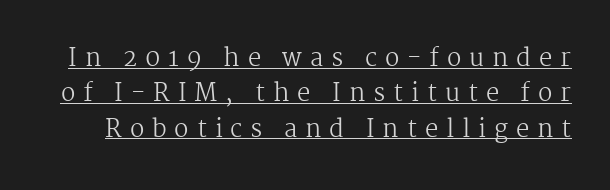
{"italic": "no", "bold": "no", "underline": "yes", "line_spacing": "normal", "line_spacing_ratio": 1.47, "letter_spacing": "wide", "letter_spacing_em": 0.33, "glyph_px": 24}
